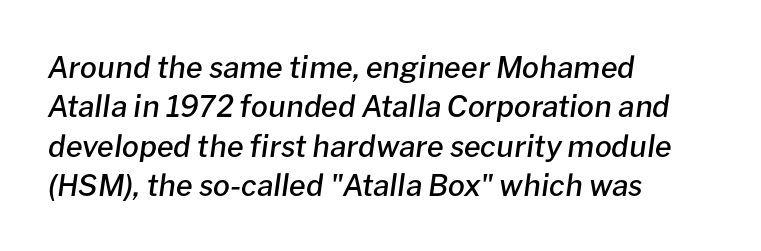
The rendering uses a semibold face; strokes are thickened but not to full bold. The rendering uses natural spacing where letterforms have individual widths. Every character sits at an angle, as italics do. Typeset ragged right — the left edge is the straight one. This rendering features lettering with no underline. Compared with typical paragraphs, the rows here are spaced about the same.
